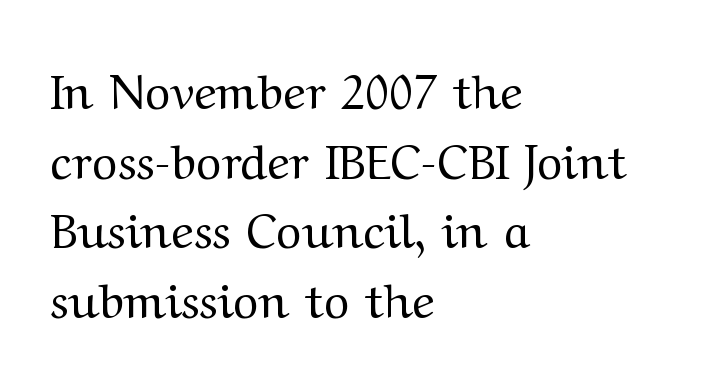
Q: Is the text bold? A: No.
Q: Is the text italic (slanted)? A: No, it is upright.
Q: Is the typeface a serif or a sans-serif typeface? A: Serif.
Q: Is the text underlined? A: No.
Q: How is the paragraph aligned? A: Left-aligned.
Q: Is the spacing between letters normal or unusually wide? A: Normal.
Q: Is the spacing between lines tight, normal or loose? A: Normal.
Q: Width (condensed, normal, or wide)? A: Wide.
Q: Stroke contrast? A: Medium.
Q: x-height? A: Medium.
Q: Monospaced? A: No.
